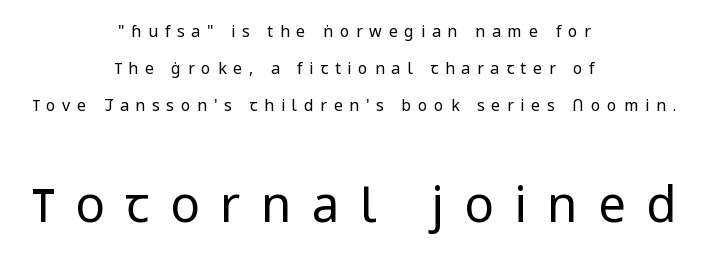
The image shows 49 px regular-weight sans-serif type, upright; set centered, loose line spacing (2.31x), unusually wide letter spacing (+0.42 em), not underlined; the second (bottom) block is 3.06x larger; low stroke contrast and a medium x-height.
